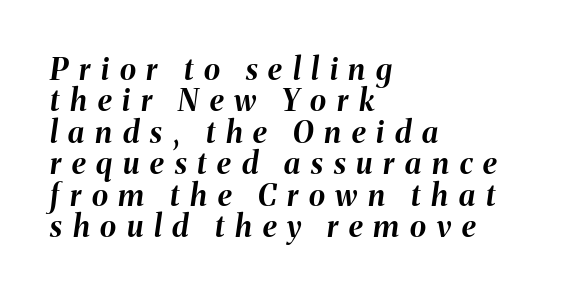
Is there much room between lines? No — they nearly touch. Tracking value appears strongly positive — letters spread wide. Posture: slanted. Character widths vary here, with narrow letters taking less room than wide ones. Descender tails drop into unmarked territory. The typesetting leans heavy: a genuine bold.
